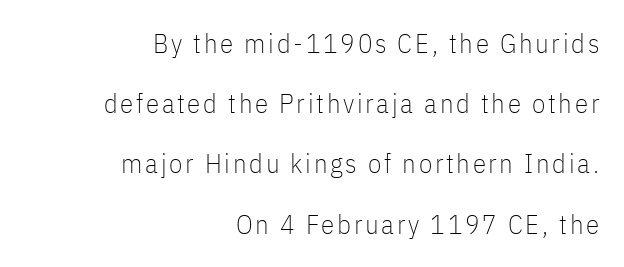
The image shows 27 px text type, upright; set right-aligned, loose line spacing (2.23x), not underlined.
